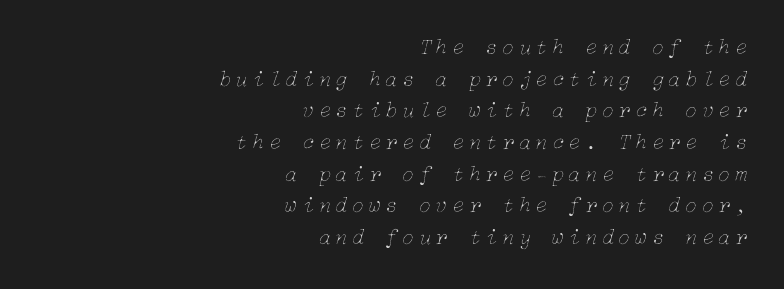
The font's italic variant was chosen for this text. The letters are spread apart with noticeably loose tracking. Unmarked baselines from the first word to the last. Baseline-to-baseline distance is the conventional proportion of letter height. Stroke mass is kept to a normal reading level or below. The typesetter chose a ragged-left arrangement here.
